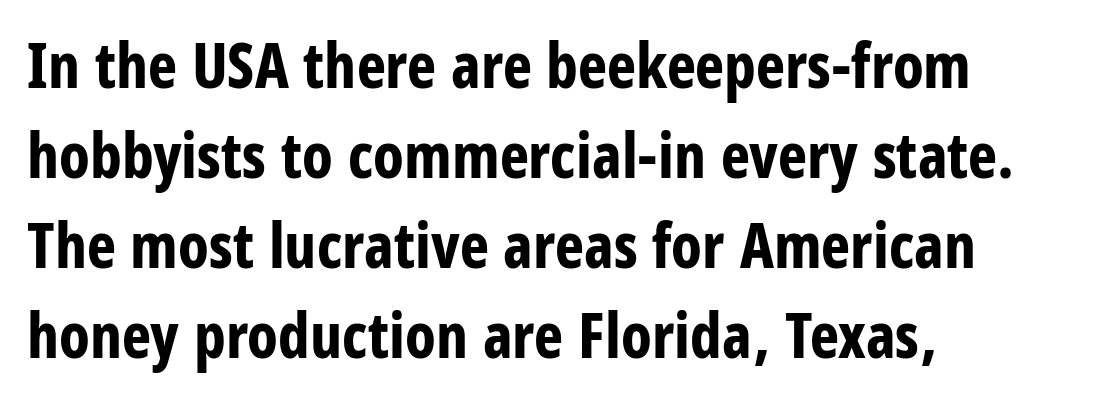
{"serif": "no", "italic": "no", "bold": "yes", "weight": "bold", "width": "condensed", "stroke_contrast": "low", "x_height": "large", "monospaced": "no", "underline": "no", "align": "left", "line_spacing": "normal", "line_spacing_ratio": 1.45, "letter_spacing": "normal", "letter_spacing_em": 0.0, "glyph_px": 62}
